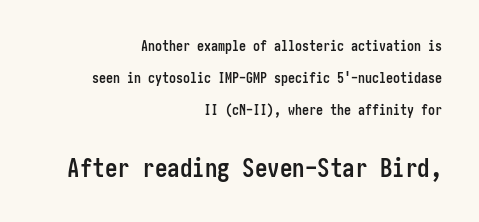
Q: Is the text bold? A: Yes.
Q: Is the text italic (slanted)? A: No, it is upright.
Q: Is the text underlined? A: No.
Q: How is the paragraph aligned? A: Right-aligned.
Q: Is the spacing between letters normal or unusually wide? A: Normal.
Q: Is the spacing between lines tight, normal or loose? A: Loose.
Q: Which block of text is set in a larger size, the first (top) or the second (bottom)? A: The second (bottom) one.
